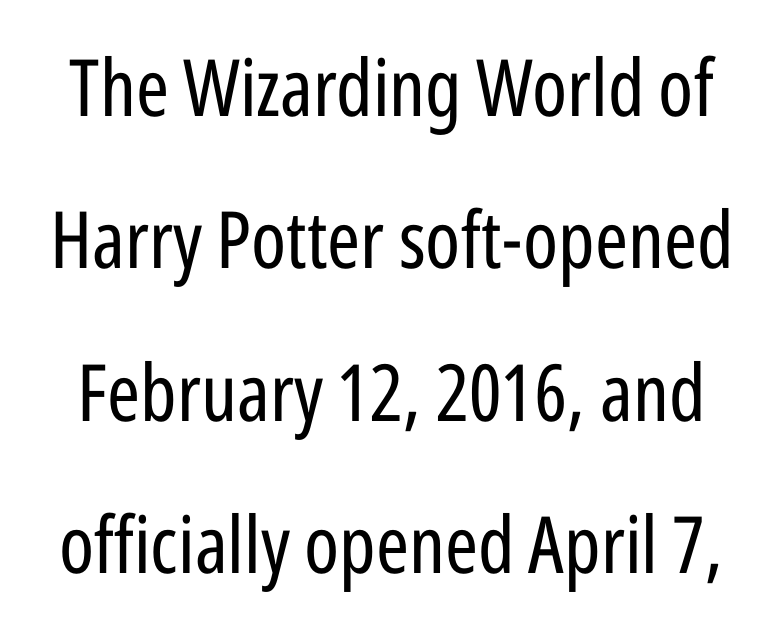
{"serif": "no", "italic": "no", "bold": "no", "weight": "regular", "width": "condensed", "stroke_contrast": "low", "x_height": "medium", "monospaced": "no", "underline": "no", "line_spacing": "loose", "line_spacing_ratio": 1.93, "letter_spacing": "normal", "letter_spacing_em": 0.0, "glyph_px": 79}
